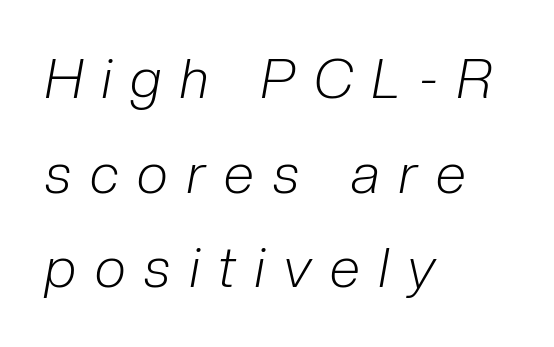
Honestly, the letter spacing is so wide it's the main thing you notice. Horizontally, the lines are justified to the leading edge only. Each stroke keeps to a modest, everyday thickness or less. Character widths vary here, with narrow letters taking less room than wide ones.
